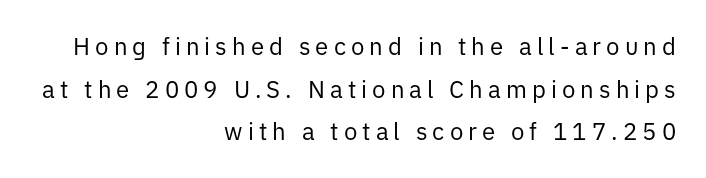
{"italic": "no", "bold": "no", "underline": "no", "align": "right", "line_spacing_ratio": 1.78, "letter_spacing": "wide", "letter_spacing_em": 0.21, "glyph_px": 24}
